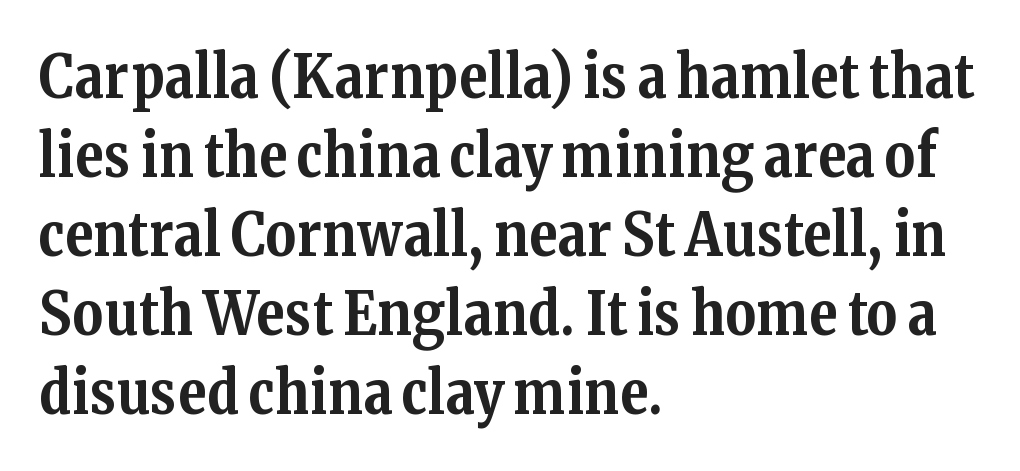
{"serif": "yes", "italic": "no", "bold": "yes", "weight": "bold", "width": "normal", "stroke_contrast": "medium", "x_height": "medium", "monospaced": "no", "underline": "no", "align": "left", "line_spacing": "normal", "line_spacing_ratio": 1.34, "letter_spacing": "normal", "letter_spacing_em": 0.0, "glyph_px": 59}
